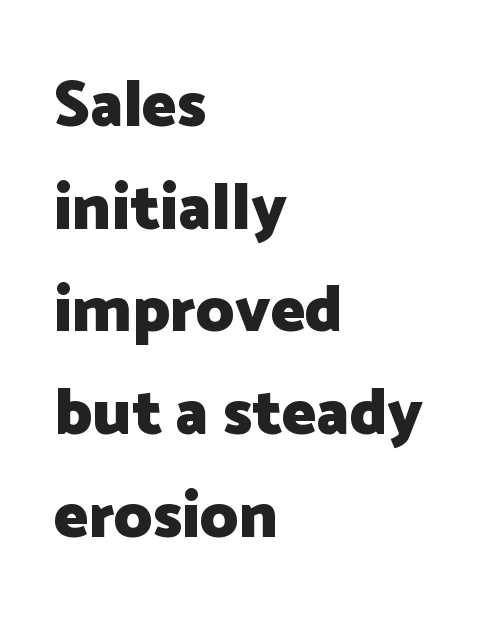
Q: Is the text bold? A: Yes.
Q: Is the text italic (slanted)? A: No, it is upright.
Q: Is the typeface a serif or a sans-serif typeface? A: Sans-serif.
Q: Is the text underlined? A: No.
Q: How is the paragraph aligned? A: Left-aligned.
Q: Is the spacing between letters normal or unusually wide? A: Normal.
Q: Is the spacing between lines tight, normal or loose? A: Normal.
Q: Width (condensed, normal, or wide)? A: Normal.
Q: Stroke contrast? A: Low.
Q: x-height? A: Medium.
Q: Monospaced? A: No.
